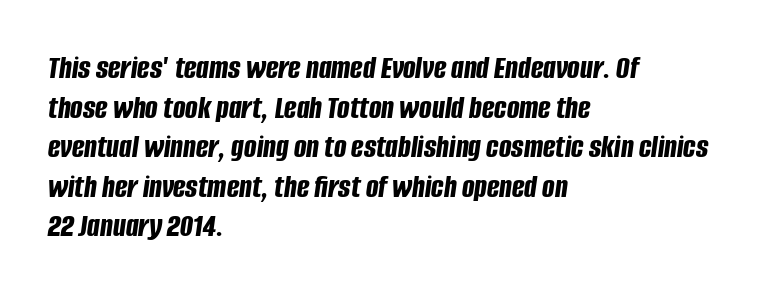
The image shows 33 px bold, condensed type, italic (leaning right); set left-aligned, line spacing 1.2x, normal letter spacing, not underlined; low stroke contrast and a large x-height.
